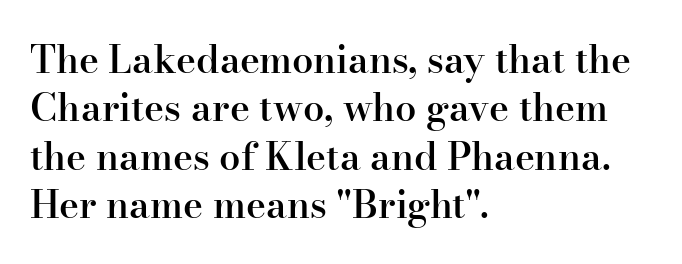
Q: Is the text bold? A: Semi-bold.
Q: Is the text italic (slanted)? A: No, it is upright.
Q: Is the typeface a serif or a sans-serif typeface? A: Serif.
Q: Is the text underlined? A: No.
Q: How is the paragraph aligned? A: Left-aligned.
Q: Is the spacing between letters normal or unusually wide? A: Normal.
Q: Is the spacing between lines tight, normal or loose? A: Normal.
Q: Width (condensed, normal, or wide)? A: Normal.
Q: Stroke contrast? A: High.
Q: x-height? A: Small.
Q: Monospaced? A: No.
